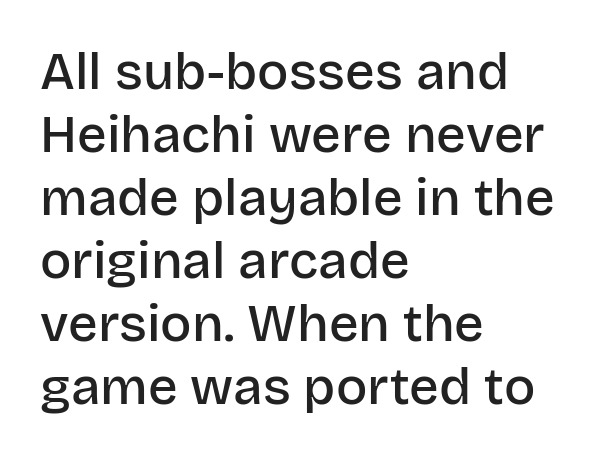
Stems and bowls a touch heavier than normal — semibold. Inter-character spacing is left at the font's built-in metrics. The area under the type is left untouched. Grotesque or geometric, the face here clearly has no serifs. Upright lettering throughout. Varying glyph widths throughout — classic text-font behaviour.
